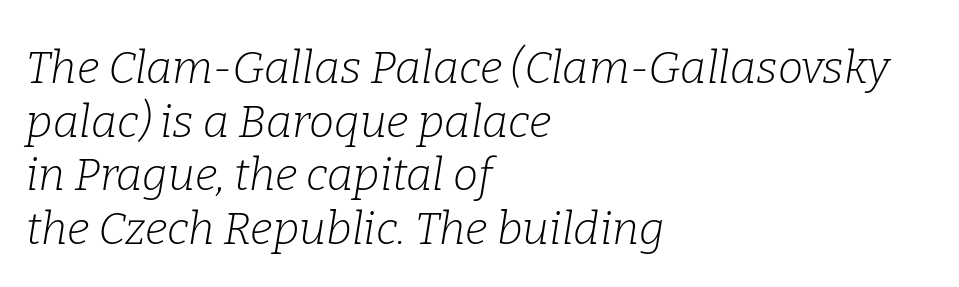
The image shows 45 px light serif type, italic (leaning right); set left-aligned, line spacing 1.19x, normal letter spacing, not underlined; low stroke contrast and a medium x-height.
